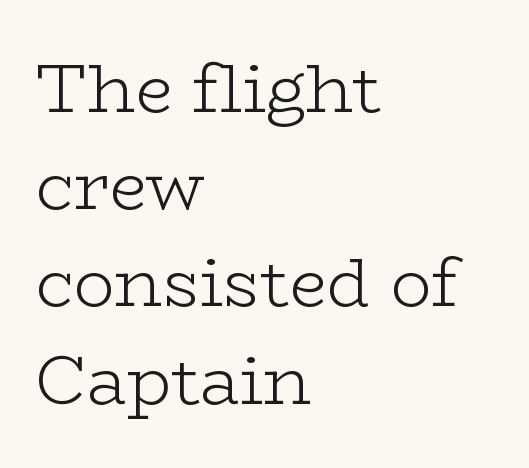
The image shows 68 px light, wide serif type, upright; set left-aligned, normal line spacing (1.43x), normal letter spacing, not underlined; low stroke contrast and a medium x-height.
